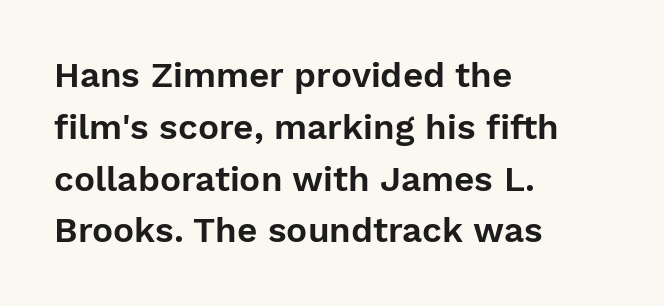
Q: Is the text italic (slanted)? A: No, it is upright.
Q: Is the typeface a serif or a sans-serif typeface? A: Sans-serif.
Q: Is the text underlined? A: No.
Q: How is the paragraph aligned? A: Left-aligned.
Q: Is the spacing between letters normal or unusually wide? A: Normal.
Q: Is the spacing between lines tight, normal or loose? A: Normal.
Q: Width (condensed, normal, or wide)? A: Normal.
Q: Stroke contrast? A: Low.
Q: x-height? A: Medium.
Q: Monospaced? A: No.
